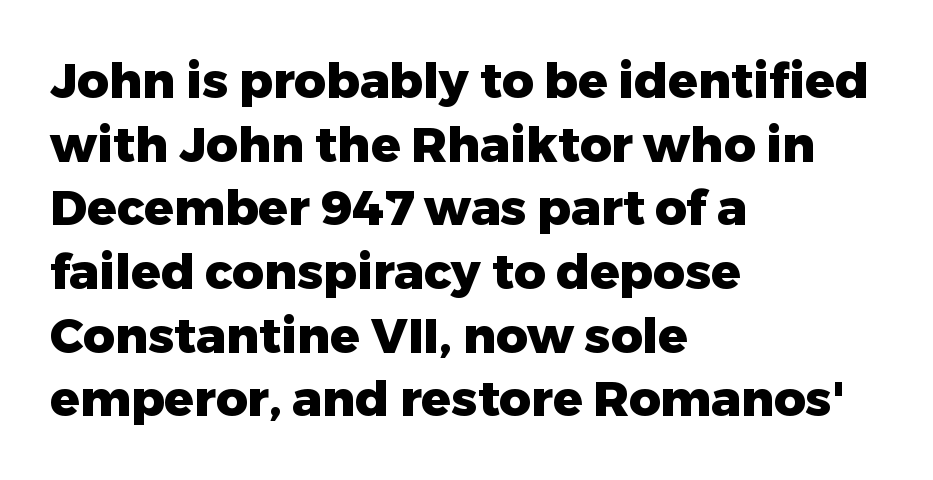
Rows of type keep a routine distance in the vertical direction. You could not count columns in this text — the font is proportionally spaced. You can tell it's not italic because the verticals are truly vertical. Underline: absent.
